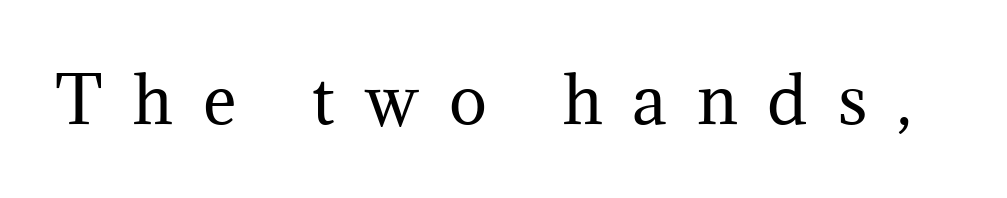
The image shows 64 px regular-weight serif type, upright; set unusually wide letter spacing (+0.47 em), not underlined; medium stroke contrast and a medium x-height.
